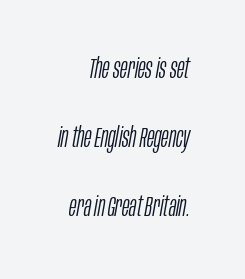
The image shows 28 px light, condensed type, italic (leaning right); set right-aligned, loose line spacing (2.47x), normal letter spacing, not underlined; low stroke contrast and a large x-height.
